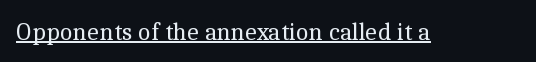
The image shows 25 px text type, upright; set normal letter spacing, underlined.
